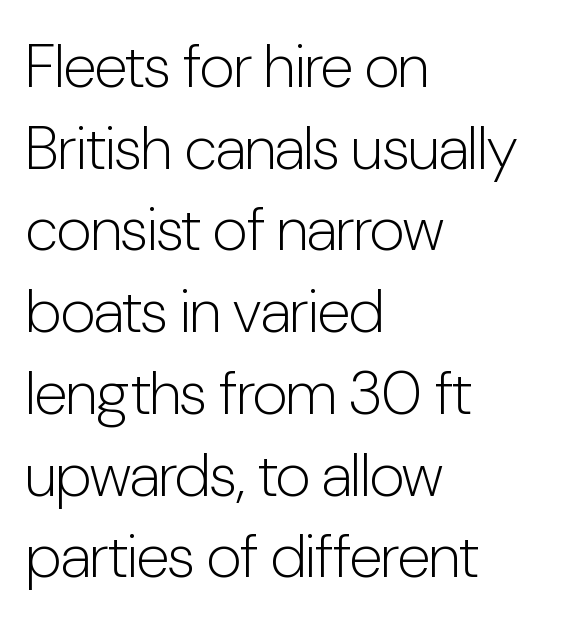
Q: Is the text bold? A: No.
Q: Is the text italic (slanted)? A: No, it is upright.
Q: Is the typeface a serif or a sans-serif typeface? A: Sans-serif.
Q: Is the text underlined? A: No.
Q: How is the paragraph aligned? A: Left-aligned.
Q: Is the spacing between letters normal or unusually wide? A: Normal.
Q: Is the spacing between lines tight, normal or loose? A: Normal.
Q: Width (condensed, normal, or wide)? A: Condensed.
Q: Stroke contrast? A: Low.
Q: x-height? A: Medium.
Q: Monospaced? A: No.
